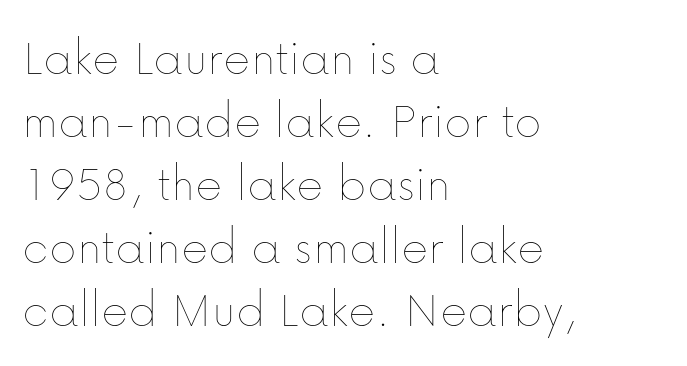
Proportional: the letters do not fall into vertical columns. No heavy texture on the line: the type isn't bold. Quick note: not italic, upright. This sample uses plain, unmodified letter spacing. In CSS terms this would be text-align: left.
